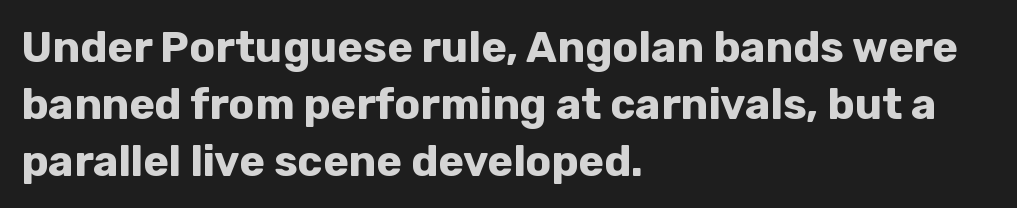
{"serif": "no", "italic": "no", "bold": "yes", "weight": "bold", "width": "normal", "stroke_contrast": "low", "x_height": "medium", "monospaced": "no", "underline": "no", "align": "left", "line_spacing": "normal", "line_spacing_ratio": 1.32, "letter_spacing": "normal", "letter_spacing_em": 0.0, "glyph_px": 43}
